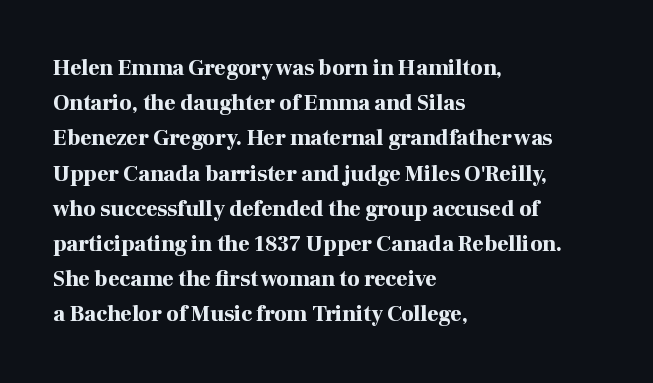
Q: Is the text bold? A: Yes.
Q: Is the text italic (slanted)? A: No, it is upright.
Q: Is the text underlined? A: No.
Q: How is the paragraph aligned? A: Left-aligned.
Q: Is the spacing between letters normal or unusually wide? A: Normal.
Q: Is the spacing between lines tight, normal or loose? A: Normal.
